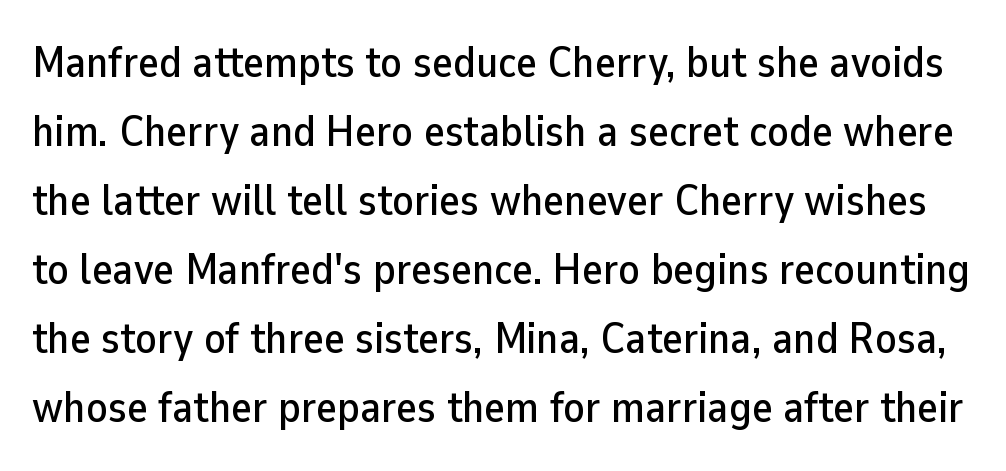
Q: Is the text italic (slanted)? A: No, it is upright.
Q: Is the typeface a serif or a sans-serif typeface? A: Sans-serif.
Q: Is the text underlined? A: No.
Q: Is the spacing between letters normal or unusually wide? A: Normal.
Q: Is the spacing between lines tight, normal or loose? A: Normal.
Q: Width (condensed, normal, or wide)? A: Normal.
Q: Stroke contrast? A: Low.
Q: x-height? A: Medium.
Q: Monospaced? A: No.
